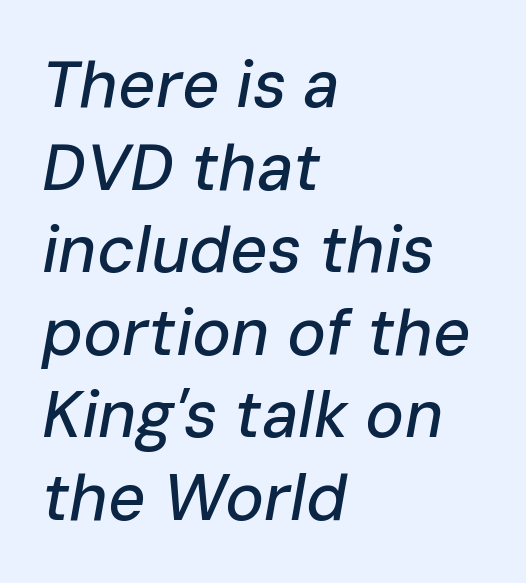
{"italic": "yes", "lean": "right", "slant_degrees": 10, "width": "normal", "stroke_contrast": "low", "x_height": "medium", "monospaced": "no", "underline": "no", "align": "left", "line_spacing": "normal", "line_spacing_ratio": 1.27, "letter_spacing": "normal", "letter_spacing_em": 0.0, "glyph_px": 65}
